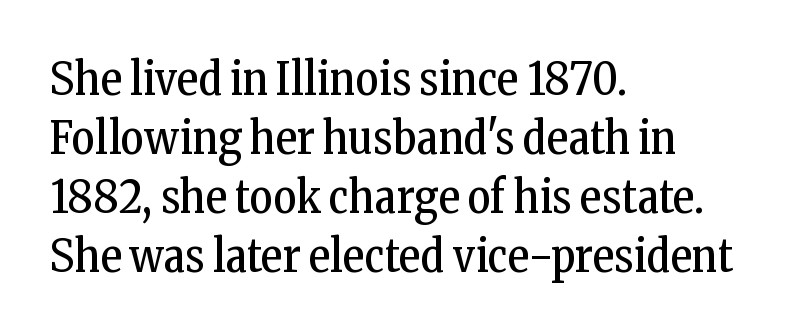
Q: Is the text bold? A: No.
Q: Is the text italic (slanted)? A: No, it is upright.
Q: Is the typeface a serif or a sans-serif typeface? A: Serif.
Q: Is the text underlined? A: No.
Q: How is the paragraph aligned? A: Left-aligned.
Q: Is the spacing between letters normal or unusually wide? A: Normal.
Q: Is the spacing between lines tight, normal or loose? A: Normal.
Q: Width (condensed, normal, or wide)? A: Condensed.
Q: Stroke contrast? A: Low.
Q: x-height? A: Medium.
Q: Monospaced? A: No.
